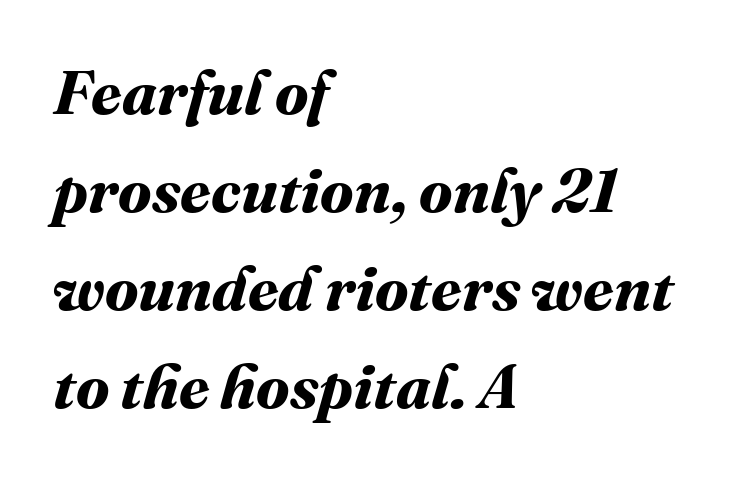
Line beginnings align vertically; line endings do not. Do the characters align in a grid? No, the font is proportional. Quick note: underline off. Does the leading feel generous? No, just average. The typesetting leans heavy: a genuine bold.
